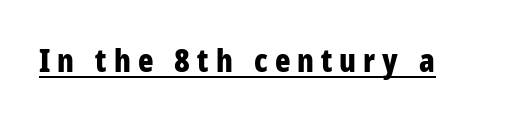
The image shows 32 px bold, condensed sans-serif type, upright; set unusually wide letter spacing (+0.22 em), underlined; low stroke contrast and a large x-height.
